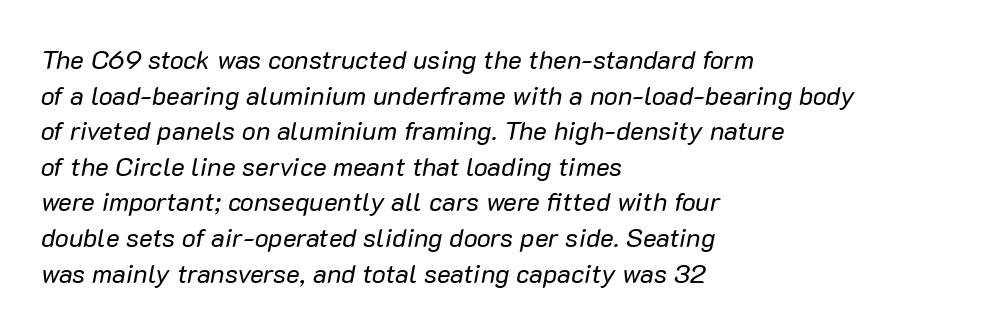
{"italic": "yes", "lean": "right", "slant_degrees": 10, "bold": "no", "underline": "no", "align": "left", "line_spacing": "normal", "line_spacing_ratio": 1.37, "letter_spacing": "normal", "letter_spacing_em": 0.0, "glyph_px": 26}
